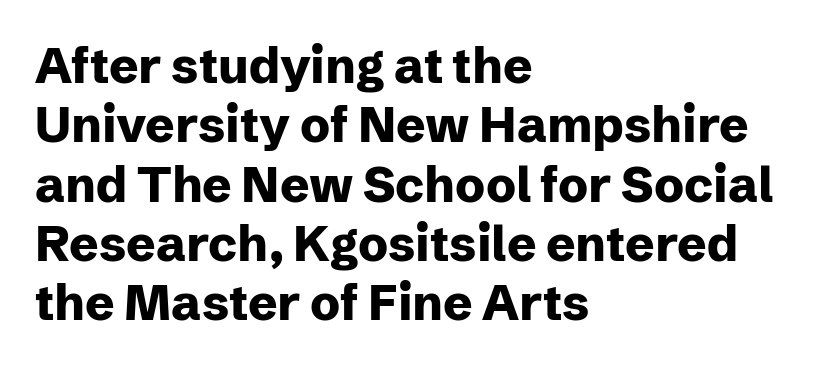
Q: Is the text bold? A: Yes.
Q: Is the text italic (slanted)? A: No, it is upright.
Q: Is the typeface a serif or a sans-serif typeface? A: Sans-serif.
Q: Is the text underlined? A: No.
Q: How is the paragraph aligned? A: Left-aligned.
Q: Is the spacing between letters normal or unusually wide? A: Normal.
Q: Width (condensed, normal, or wide)? A: Normal.
Q: Stroke contrast? A: Low.
Q: x-height? A: Medium.
Q: Monospaced? A: No.
